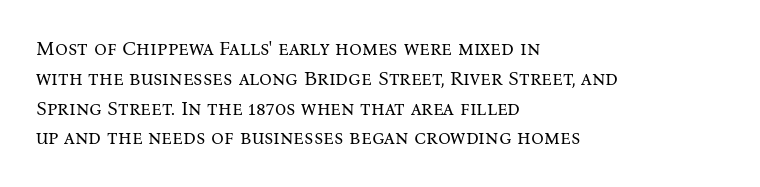
Rule under the text: the space is simply empty. Upright lettering throughout. This rendering leaves character spacing at its baseline value. If you drew a ruler down the left edge, every line would touch it. Is there much room between lines? A standard amount, neither cramped nor airy. This reads as an unemphasized weight, regular at the heaviest.
